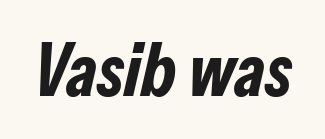
{"italic": "yes", "lean": "right", "slant_degrees": 13, "bold": "yes", "weight": "bold", "width": "condensed", "stroke_contrast": "low", "x_height": "medium", "monospaced": "no", "underline": "no", "letter_spacing": "normal", "letter_spacing_em": 0.0, "glyph_px": 74}
